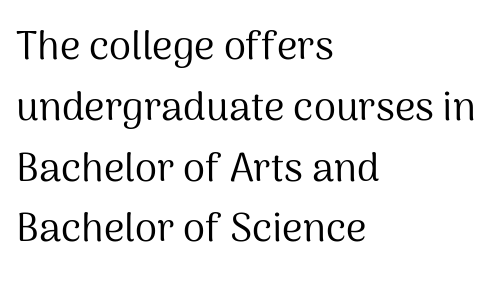
The image shows 40 px regular-weight sans-serif type, upright; set left-aligned, normal line spacing (1.52x), normal letter spacing, not underlined; medium stroke contrast and a medium x-height.
